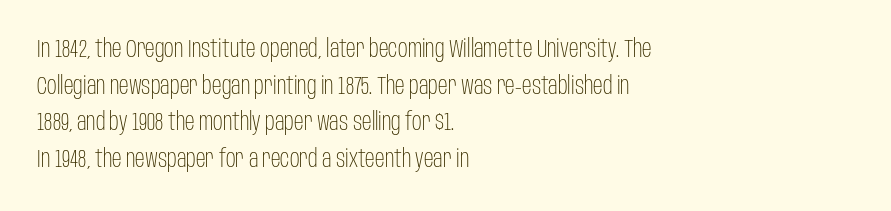
The image shows 24 px text type, upright; set left-aligned, normal line spacing (1.53x), normal letter spacing, not underlined.
